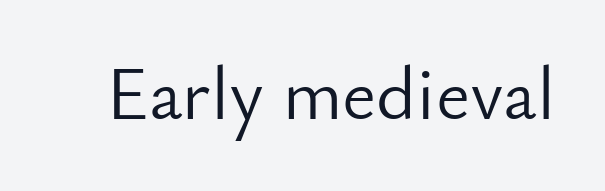
Q: Is the text bold? A: No.
Q: Is the text italic (slanted)? A: No, it is upright.
Q: Is the typeface a serif or a sans-serif typeface? A: Sans-serif.
Q: Is the text underlined? A: No.
Q: Is the spacing between letters normal or unusually wide? A: Normal.
Q: Width (condensed, normal, or wide)? A: Normal.
Q: Stroke contrast? A: Low.
Q: x-height? A: Small.
Q: Monospaced? A: No.
